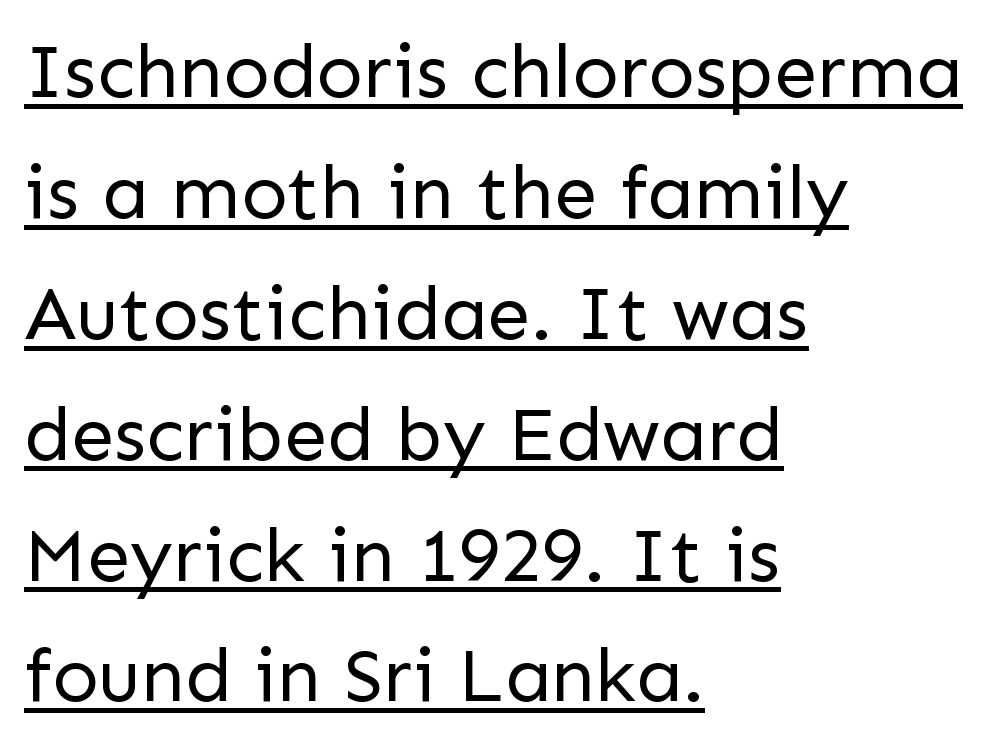
The image shows 77 px regular-weight sans-serif type, upright; set left-aligned, normal line spacing (1.57x), normal letter spacing, underlined; low stroke contrast and a medium x-height.
